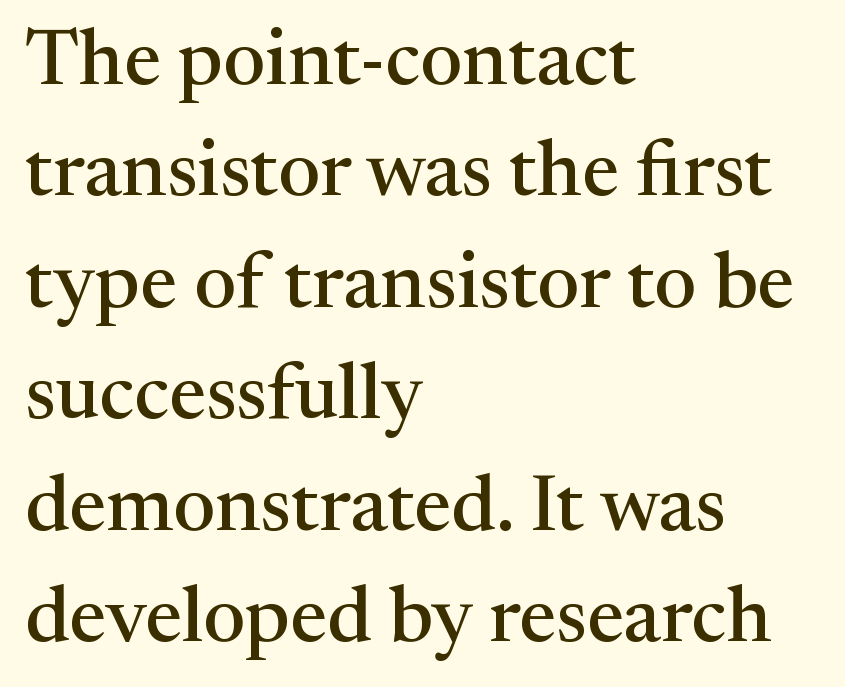
{"serif": "yes", "italic": "no", "width": "normal", "stroke_contrast": "medium", "x_height": "medium", "monospaced": "no", "underline": "no", "align": "left", "line_spacing": "normal", "line_spacing_ratio": 1.41, "letter_spacing": "normal", "letter_spacing_em": 0.0, "glyph_px": 79}
